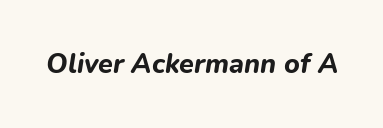
The image shows 27 px bold type, italic (leaning right); set normal letter spacing, not underlined.
